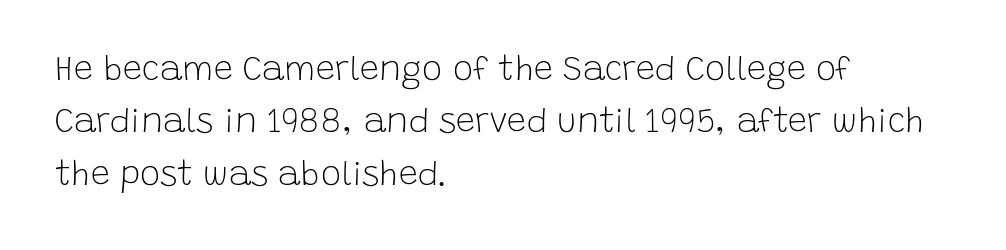
Does the type have serifs? No, each stem ends abruptly. The rendering anchors every line to the left-hand side. The rows are spaced the way most documents space them. The gaps between neighbouring characters are ordinary and unremarkable. Unbolded letterforms with no extra heft.
